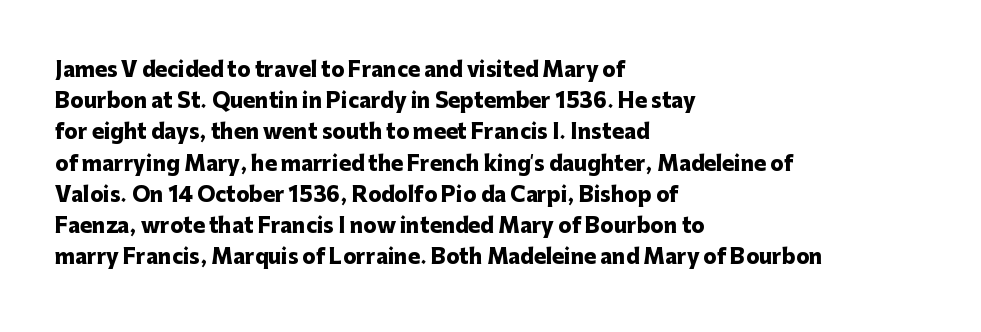
The image shows 20 px bold type, upright; set left-aligned, normal line spacing (1.56x), normal letter spacing, not underlined.
